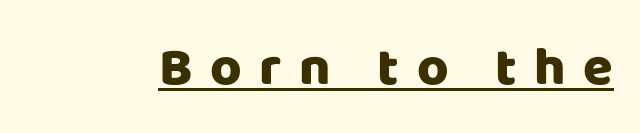
Q: Is the text bold? A: Yes.
Q: Is the text italic (slanted)? A: No, it is upright.
Q: Is the typeface a serif or a sans-serif typeface? A: Sans-serif.
Q: Is the text underlined? A: Yes.
Q: Is the spacing between letters normal or unusually wide? A: Unusually wide.
Q: Width (condensed, normal, or wide)? A: Normal.
Q: Stroke contrast? A: Low.
Q: x-height? A: Large.
Q: Monospaced? A: No.
